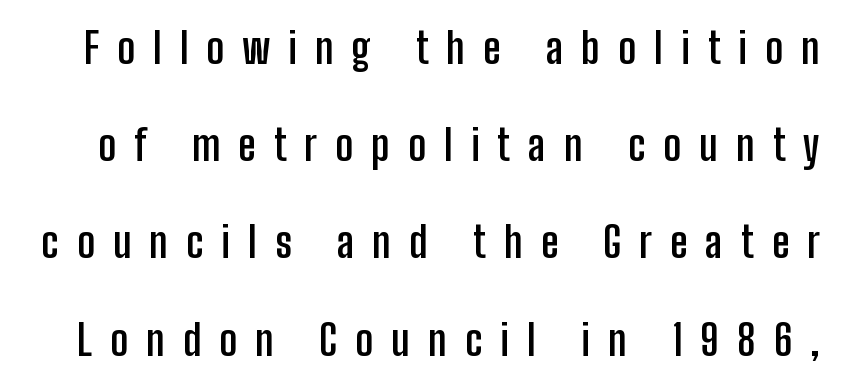
Clear beneath every line of the passage. The letters stand upright; this is a roman face. You could fit nearly another row in the gap between these rows. This sample uses expanded letter spacing, leaving extra air between glyphs. The face used here is proportionally spaced, like ordinary book or web type. Check where the strokes stop: nothing finishes them off — pure sans.
